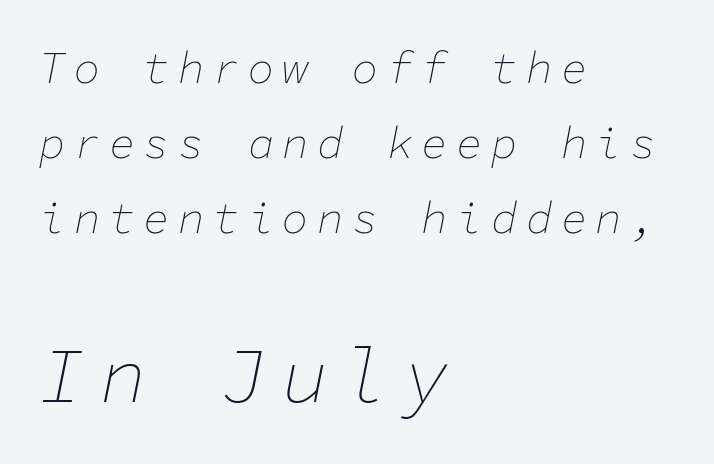
{"italic": "yes", "lean": "right", "slant_degrees": 11, "bold": "no", "weight": "thin", "width": "normal", "stroke_contrast": "low", "x_height": "medium", "monospaced": "yes", "underline": "no", "align": "left", "line_spacing_ratio": 1.71, "larger_block": "second", "size_ratio": 1.75, "glyph_px": 77}
